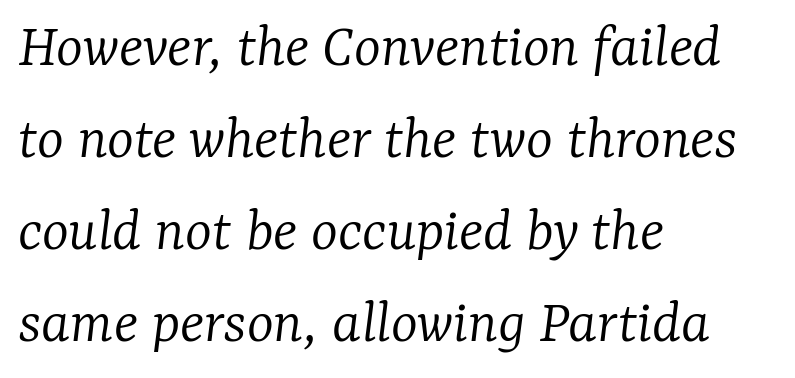
{"serif": "yes", "italic": "yes", "lean": "right", "slant_degrees": 7, "bold": "no", "weight": "light", "width": "normal", "stroke_contrast": "low", "x_height": "medium", "monospaced": "no", "underline": "no", "align": "left", "line_spacing": "normal", "line_spacing_ratio": 1.44, "letter_spacing": "normal", "letter_spacing_em": 0.0, "glyph_px": 64}
